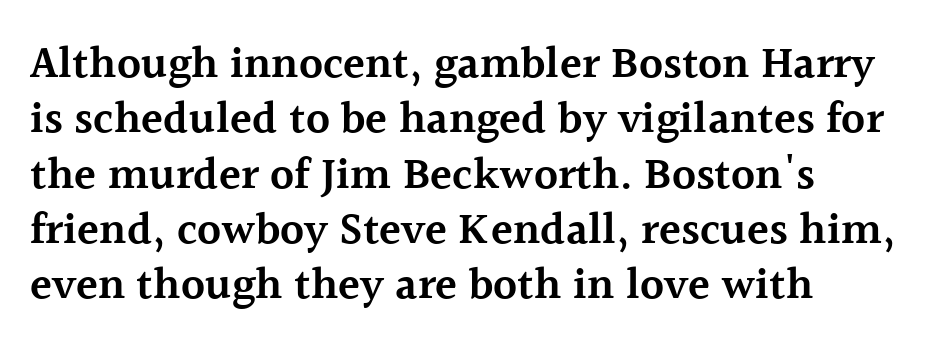
{"serif": "yes", "italic": "no", "bold": "semi", "weight": "semibold", "width": "normal", "x_height": "medium", "monospaced": "no", "underline": "no", "align": "left", "line_spacing_ratio": 1.23, "letter_spacing": "normal", "letter_spacing_em": 0.0, "glyph_px": 45}
